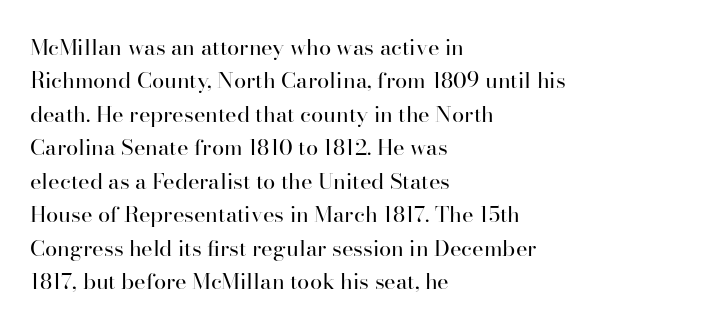
{"italic": "no", "bold": "no", "underline": "no", "align": "left", "line_spacing": "normal", "line_spacing_ratio": 1.52, "letter_spacing": "normal", "letter_spacing_em": 0.0, "glyph_px": 22}
